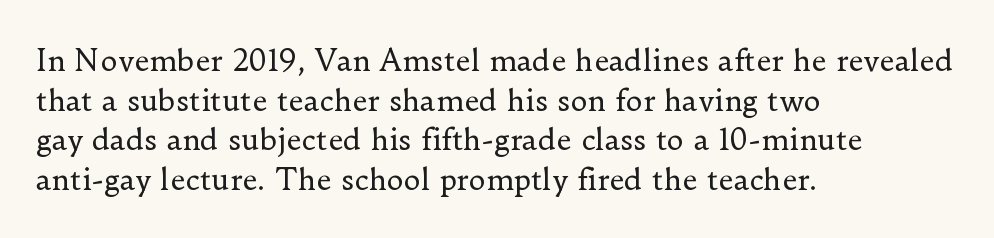
The image shows 29 px regular-weight serif type, upright; set left-aligned, normal line spacing (1.37x), normal letter spacing, not underlined; low stroke contrast and a small x-height.
